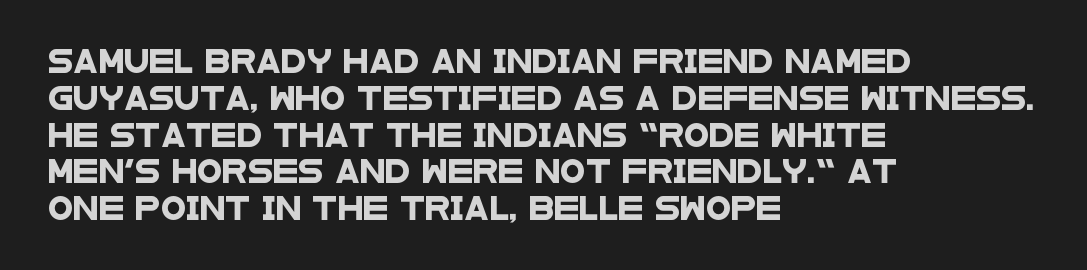
Each line starts at the same left margin while the right side varies. Rule under the text: the space is simply empty. If you measured baseline to baseline, you'd find a middling distance. Honestly, the letter spacing is just normal — you wouldn't notice it.
